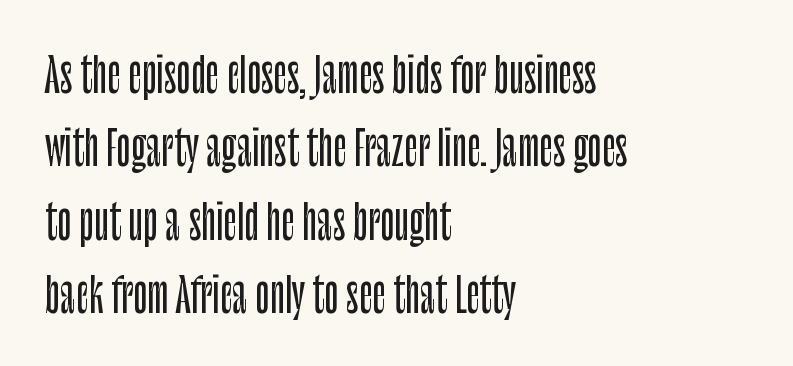
{"serif": "no", "italic": "no", "width": "condensed", "stroke_contrast": "low", "x_height": "large", "monospaced": "no", "underline": "no", "align": "left", "line_spacing": "normal", "line_spacing_ratio": 1.56, "letter_spacing": "normal", "letter_spacing_em": 0.0, "glyph_px": 47}
